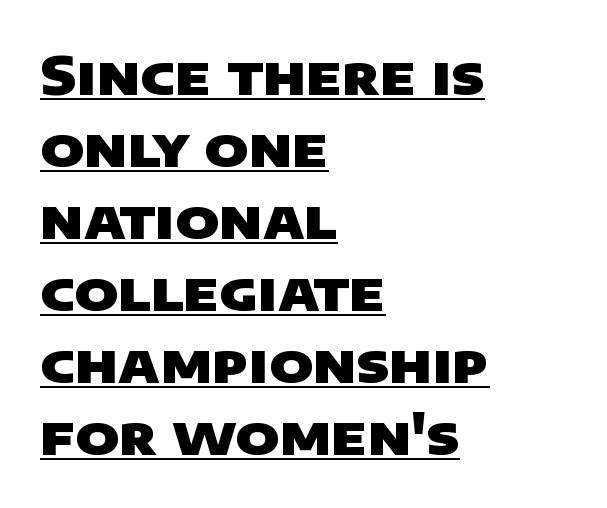
The image shows 53 px heavy, wide sans-serif type; set left-aligned, normal line spacing (1.36x), normal letter spacing, underlined; low stroke contrast and a large x-height.
